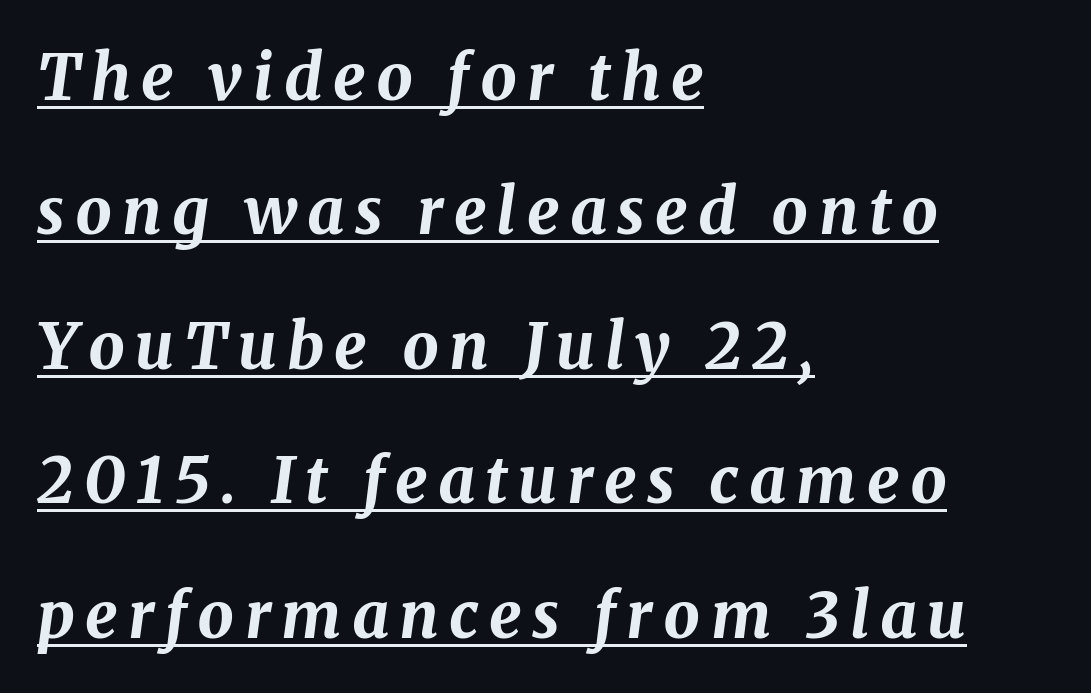
{"italic": "yes", "lean": "right", "slant_degrees": 8, "bold": "yes", "weight": "bold", "width": "normal", "stroke_contrast": "medium", "x_height": "medium", "monospaced": "no", "underline": "yes", "align": "left", "line_spacing": "loose", "line_spacing_ratio": 2.1, "glyph_px": 64}
